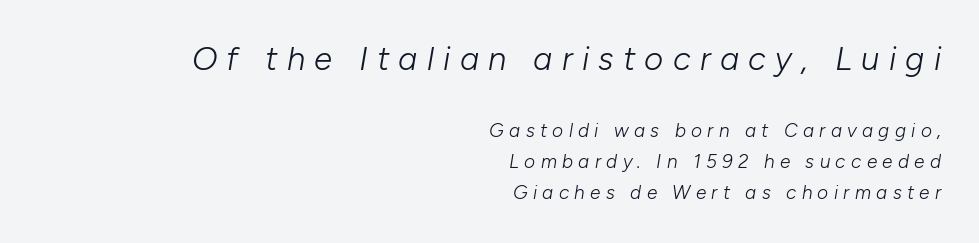
{"italic": "yes", "lean": "right", "slant_degrees": 10, "bold": "no", "weight": "light", "width": "normal", "stroke_contrast": "low", "x_height": "medium", "monospaced": "no", "underline": "no", "align": "right", "line_spacing": "normal", "line_spacing_ratio": 1.63, "letter_spacing": "wide", "letter_spacing_em": 0.28, "larger_block": "first", "size_ratio": 1.74, "glyph_px": 33}
